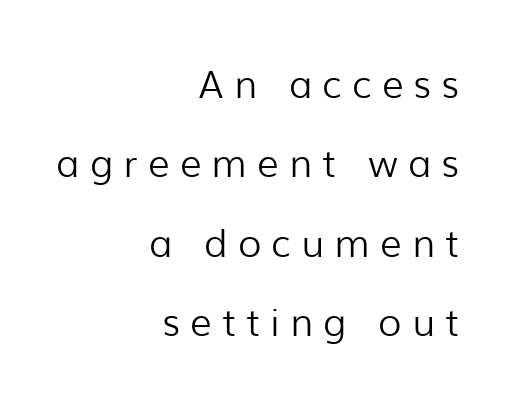
{"serif": "no", "italic": "no", "bold": "no", "weight": "light", "width": "normal", "stroke_contrast": "low", "x_height": "medium", "monospaced": "no", "underline": "no", "align": "right", "line_spacing": "loose", "line_spacing_ratio": 2.09, "letter_spacing": "wide", "letter_spacing_em": 0.27, "glyph_px": 38}
